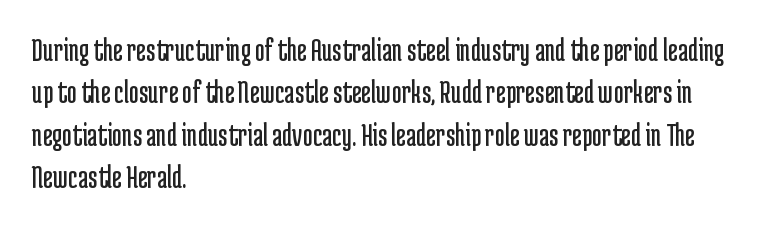
Q: Is the text bold? A: No.
Q: Is the text italic (slanted)? A: No, it is upright.
Q: Is the typeface a serif or a sans-serif typeface? A: Sans-serif.
Q: Is the text underlined? A: No.
Q: How is the paragraph aligned? A: Left-aligned.
Q: Is the spacing between letters normal or unusually wide? A: Normal.
Q: Is the spacing between lines tight, normal or loose? A: Normal.
Q: Width (condensed, normal, or wide)? A: Condensed.
Q: Stroke contrast? A: Low.
Q: x-height? A: Medium.
Q: Monospaced? A: No.
